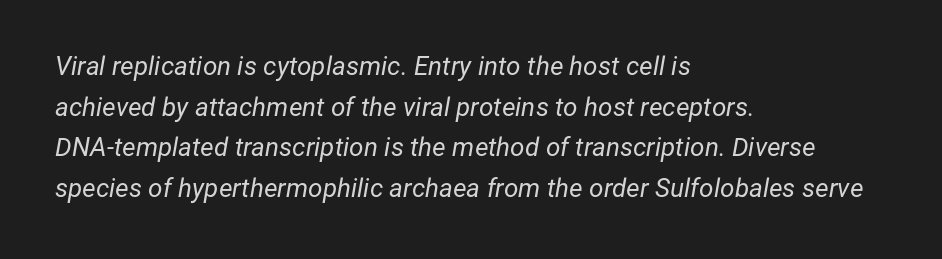
Q: Is the text bold? A: No.
Q: Is the text italic (slanted)? A: Yes, it leans right by about 12 degrees.
Q: Is the text underlined? A: No.
Q: How is the paragraph aligned? A: Left-aligned.
Q: Is the spacing between letters normal or unusually wide? A: Normal.
Q: Is the spacing between lines tight, normal or loose? A: Normal.
